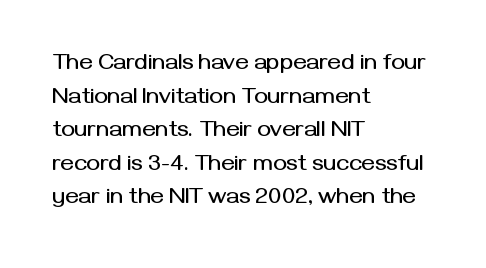
{"italic": "no", "underline": "no", "align": "left", "line_spacing": "normal", "line_spacing_ratio": 1.46, "letter_spacing": "normal", "letter_spacing_em": 0.0, "glyph_px": 23}
